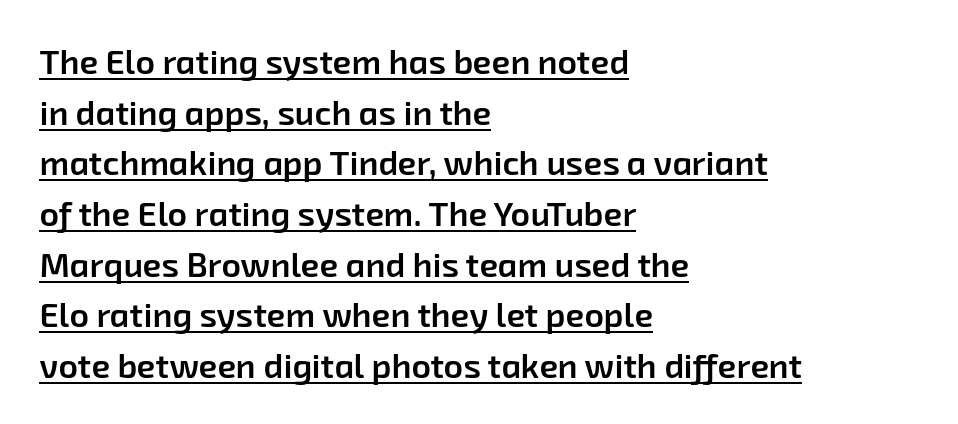
The image shows 34 px semibold sans-serif type; set left-aligned, normal line spacing (1.49x), normal letter spacing, underlined; low stroke contrast and a medium x-height.
